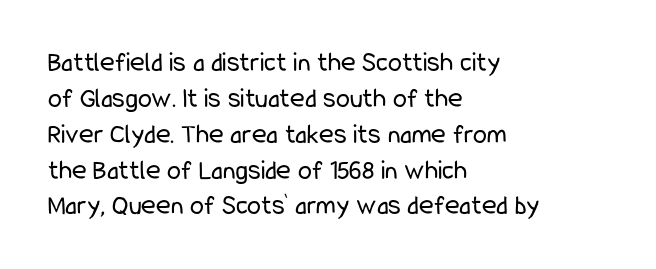
Q: Is the text bold? A: No.
Q: Is the text italic (slanted)? A: No, it is upright.
Q: Is the typeface a serif or a sans-serif typeface? A: Sans-serif.
Q: Is the text underlined? A: No.
Q: How is the paragraph aligned? A: Left-aligned.
Q: Is the spacing between letters normal or unusually wide? A: Normal.
Q: Is the spacing between lines tight, normal or loose? A: Normal.
Q: Width (condensed, normal, or wide)? A: Condensed.
Q: Stroke contrast? A: Low.
Q: x-height? A: Medium.
Q: Monospaced? A: No.
